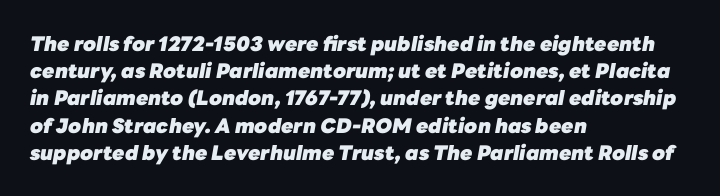
Q: Is the text bold? A: Yes.
Q: Is the text italic (slanted)? A: Yes, it leans right by about 10 degrees.
Q: Is the text underlined? A: No.
Q: How is the paragraph aligned? A: Left-aligned.
Q: Is the spacing between letters normal or unusually wide? A: Normal.
Q: Is the spacing between lines tight, normal or loose? A: Normal.
